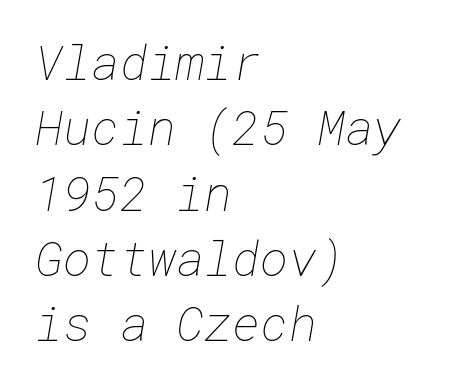
The image shows 48 px thin type; set left-aligned, normal line spacing (1.36x), normal letter spacing, not underlined; low stroke contrast and a medium x-height.
